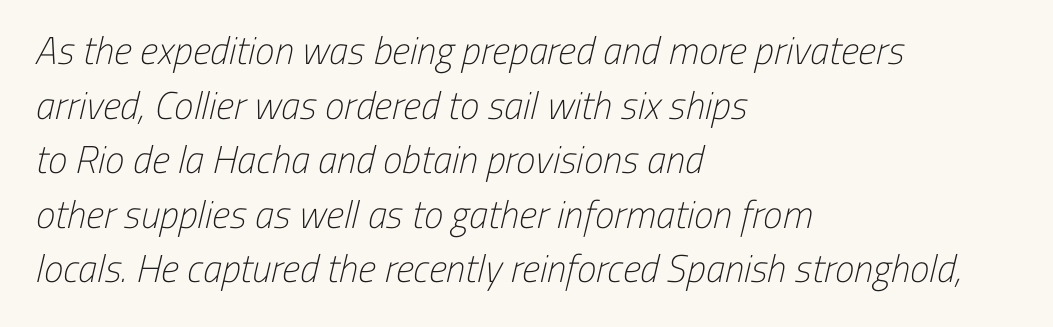
The image shows 39 px light, condensed sans-serif type; set left-aligned, normal line spacing (1.4x), normal letter spacing, not underlined; low stroke contrast and a medium x-height.
